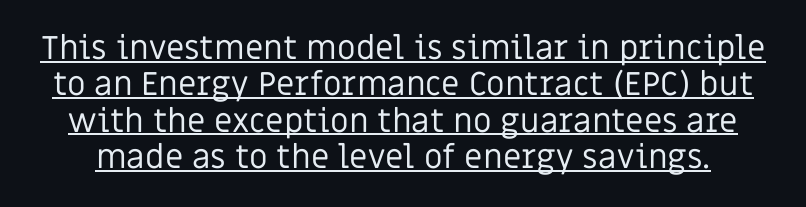
Q: Is the text bold? A: No.
Q: Is the text italic (slanted)? A: No, it is upright.
Q: Is the typeface a serif or a sans-serif typeface? A: Sans-serif.
Q: Is the text underlined? A: Yes.
Q: Is the spacing between letters normal or unusually wide? A: Normal.
Q: Is the spacing between lines tight, normal or loose? A: Tight.
Q: Width (condensed, normal, or wide)? A: Normal.
Q: Stroke contrast? A: Low.
Q: x-height? A: Large.
Q: Monospaced? A: No.
